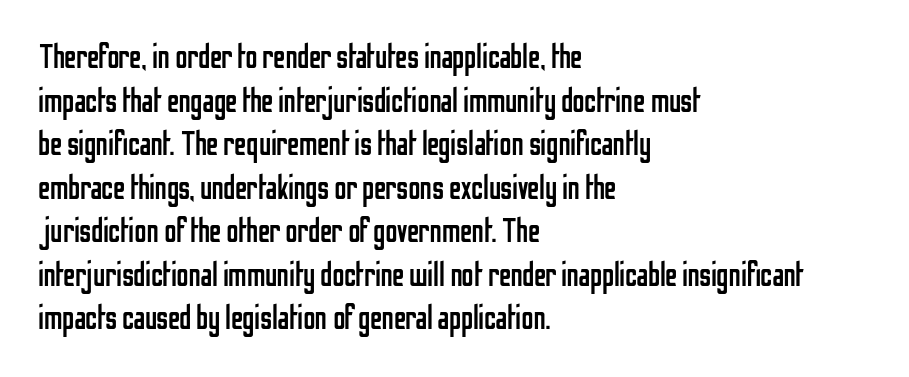
{"serif": "no", "italic": "no", "bold": "no", "weight": "regular", "width": "condensed", "stroke_contrast": "low", "x_height": "medium", "monospaced": "no", "underline": "no", "align": "left", "line_spacing": "normal", "line_spacing_ratio": 1.28, "letter_spacing": "normal", "letter_spacing_em": 0.0, "glyph_px": 34}
